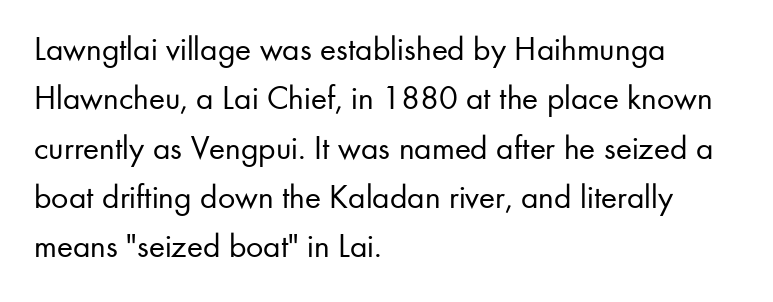
{"serif": "no", "italic": "no", "bold": "no", "weight": "regular", "width": "normal", "stroke_contrast": "low", "x_height": "small", "monospaced": "no", "underline": "no", "align": "left", "line_spacing": "normal", "line_spacing_ratio": 1.45, "letter_spacing": "normal", "letter_spacing_em": 0.0, "glyph_px": 34}
